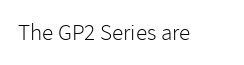
Q: Is the text bold? A: No.
Q: Is the text italic (slanted)? A: No, it is upright.
Q: Is the text underlined? A: No.
Q: Is the spacing between letters normal or unusually wide? A: Normal.
